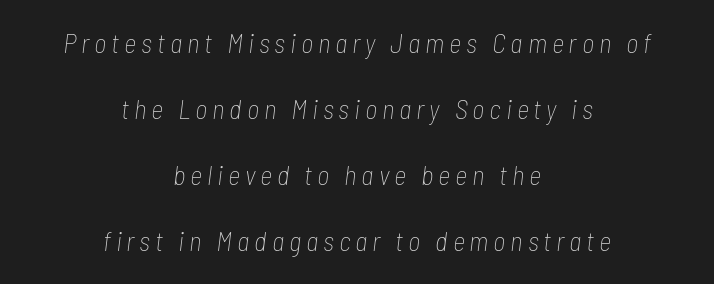
The image shows 27 px text type, italic (leaning right); set centered, loose line spacing (2.45x), not underlined.
